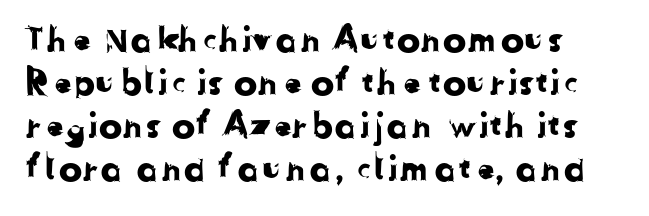
The image shows 35 px sans-serif type; set line spacing 1.23x, normal letter spacing, not underlined; low stroke contrast and a medium x-height.
